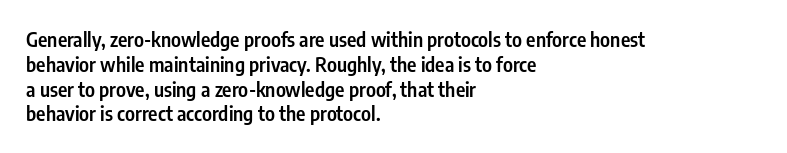
{"italic": "no", "bold": "semi", "underline": "no", "align": "left", "line_spacing_ratio": 1.24, "letter_spacing": "normal", "letter_spacing_em": 0.0, "glyph_px": 20}
